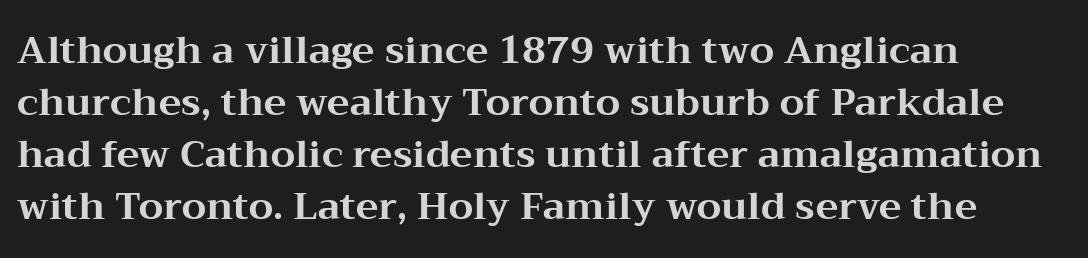
Q: Is the text bold? A: Yes.
Q: Is the text italic (slanted)? A: No, it is upright.
Q: Is the typeface a serif or a sans-serif typeface? A: Serif.
Q: Is the text underlined? A: No.
Q: How is the paragraph aligned? A: Left-aligned.
Q: Is the spacing between letters normal or unusually wide? A: Normal.
Q: Is the spacing between lines tight, normal or loose? A: Normal.
Q: Width (condensed, normal, or wide)? A: Wide.
Q: Stroke contrast? A: Medium.
Q: x-height? A: Medium.
Q: Monospaced? A: No.
